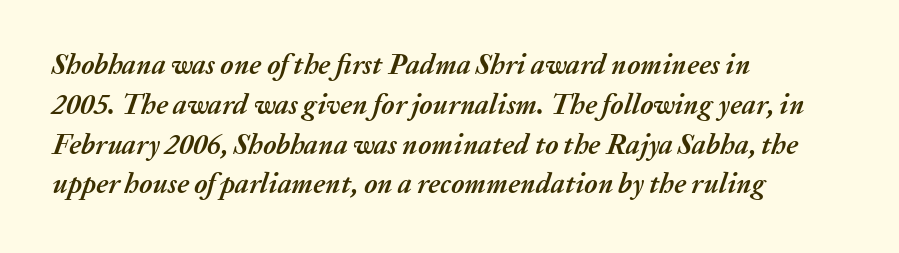
The image shows 28 px semibold type, italic (leaning right); set left-aligned, normal line spacing (1.42x), normal letter spacing, not underlined; medium stroke contrast and a medium x-height.
